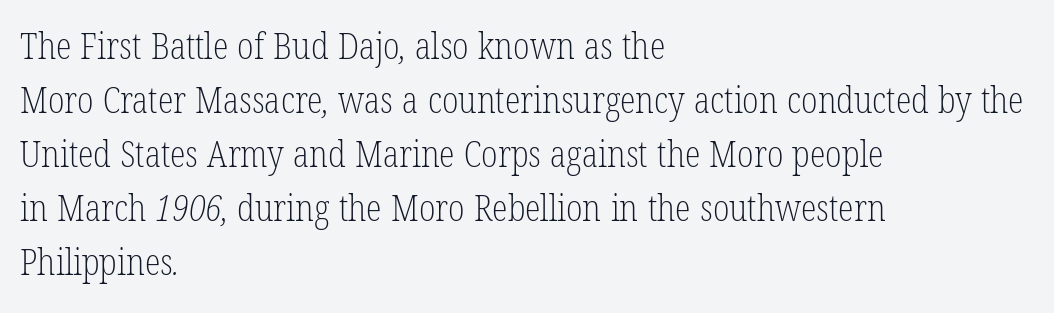
Q: Is the text bold? A: No.
Q: Is the typeface a serif or a sans-serif typeface? A: Serif.
Q: Is the text underlined? A: No.
Q: How is the paragraph aligned? A: Left-aligned.
Q: Is the spacing between letters normal or unusually wide? A: Normal.
Q: Is the spacing between lines tight, normal or loose? A: Normal.
Q: Width (condensed, normal, or wide)? A: Condensed.
Q: Stroke contrast? A: Low.
Q: x-height? A: Medium.
Q: Monospaced? A: No.
